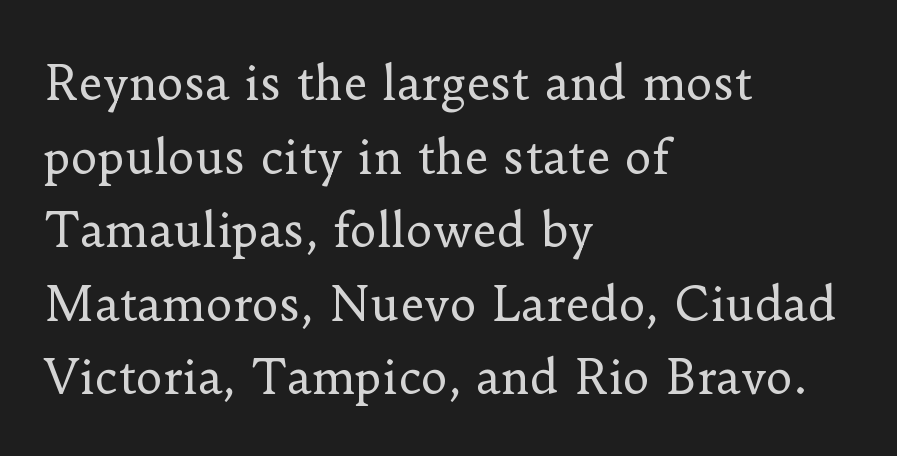
{"serif": "yes", "italic": "no", "bold": "no", "weight": "regular", "width": "normal", "stroke_contrast": "low", "x_height": "small", "monospaced": "no", "underline": "no", "align": "left", "line_spacing": "normal", "line_spacing_ratio": 1.6, "letter_spacing": "normal", "letter_spacing_em": 0.0, "glyph_px": 46}
